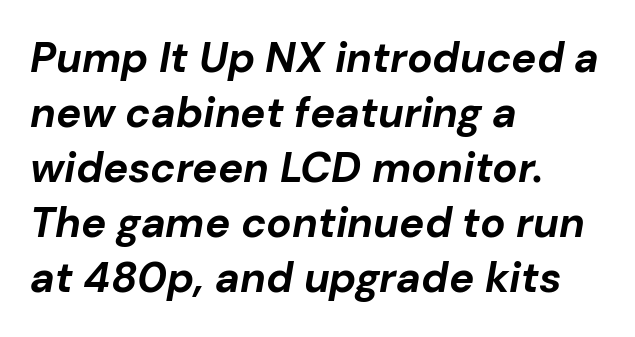
{"italic": "yes", "lean": "right", "slant_degrees": 10, "bold": "yes", "weight": "bold", "width": "normal", "stroke_contrast": "low", "x_height": "medium", "monospaced": "no", "underline": "no", "align": "left", "line_spacing": "normal", "line_spacing_ratio": 1.31, "letter_spacing": "normal", "letter_spacing_em": 0.0, "glyph_px": 42}
